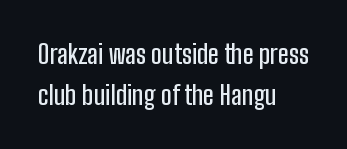
The image shows 26 px text type, upright; set left-aligned, normal line spacing (1.57x), normal letter spacing, not underlined.
